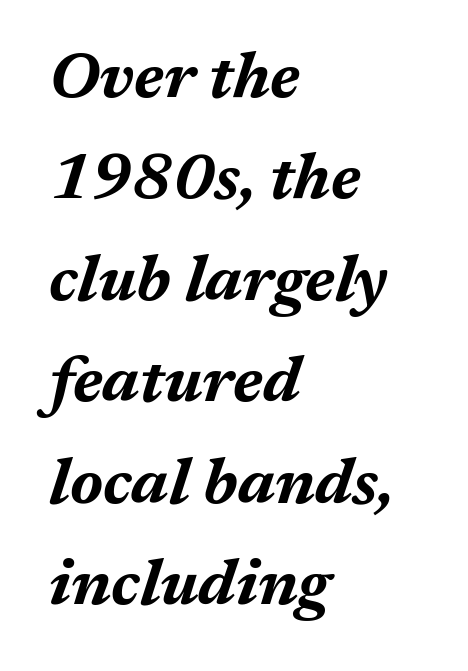
Q: Is the text bold? A: Yes.
Q: Is the text italic (slanted)? A: Yes, it leans right by about 17 degrees.
Q: Is the text underlined? A: No.
Q: How is the paragraph aligned? A: Left-aligned.
Q: Is the spacing between letters normal or unusually wide? A: Normal.
Q: Is the spacing between lines tight, normal or loose? A: Normal.
Q: Width (condensed, normal, or wide)? A: Normal.
Q: Stroke contrast? A: Medium.
Q: x-height? A: Medium.
Q: Monospaced? A: No.
